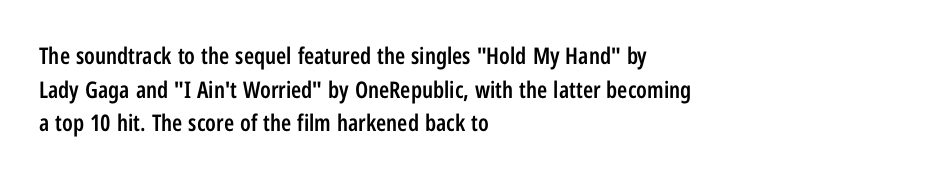
Is there any slant? The stems are plumb. Decoration check: the copy has no underline. Nothing unusual about the tracking: characters are spaced as the font intends. What weight is shown? A semibold, between regular and bold. The setting favours the left margin, as ordinary paragraphs usually do.
